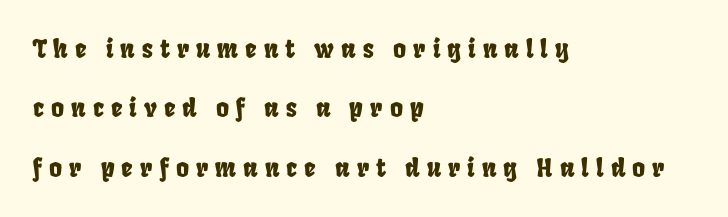
Casual observation: everything's shoved over to the left. What stands out about the letter spacing? Its width — letters are far apart. This block would shrink considerably if given ordinary leading; it's expanded now. Bare-footed words on every line.
